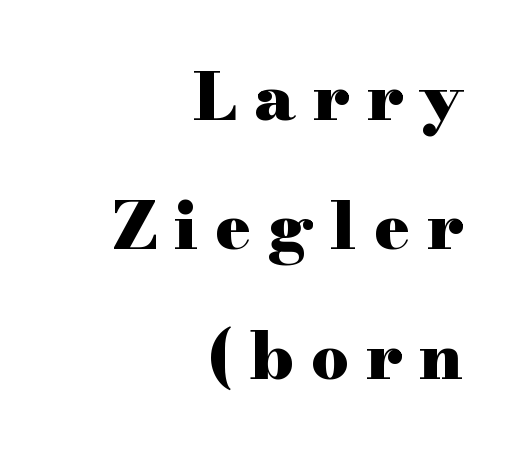
These lines have a slow, spaced-out rhythm from letter to letter. Any mark beneath the type? The region is blank. A full-strength bold gives these letters their thick strokes. Look at the bottom of the vertical strokes: they flare into serifs here.
